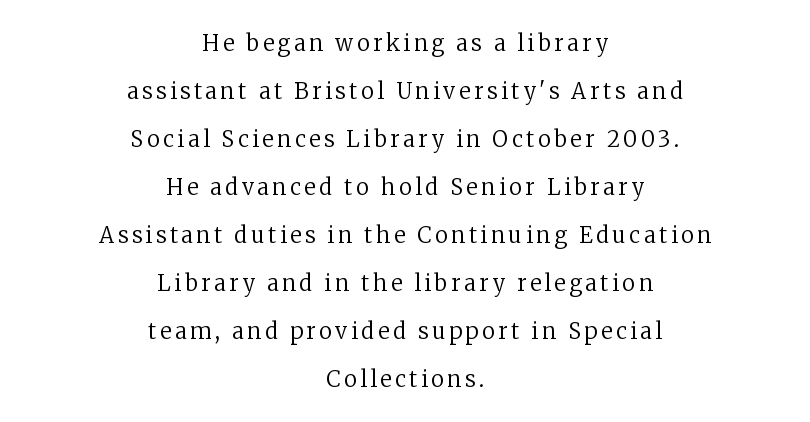
The strokes are not fattened; the text isn't bold. Layout note: lines centered. You could fit nearly another row in the gap between these rows. The string is rendered with underlining switched off.
